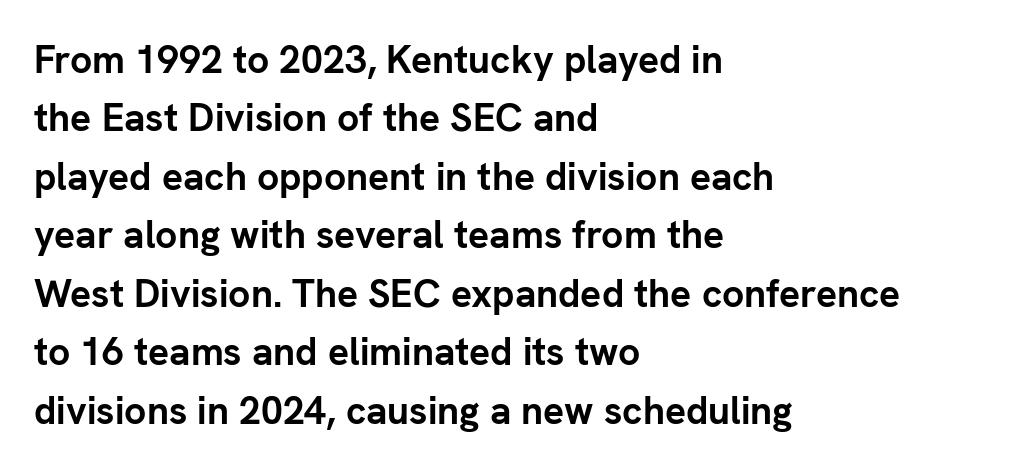
The vertical gap from one line to the next is medium. The passage shown is typed in a proportional face where columns would drift. Anything drawn beneath the words? Only blank space. Every letter is thick-stroked: bold, no question.
